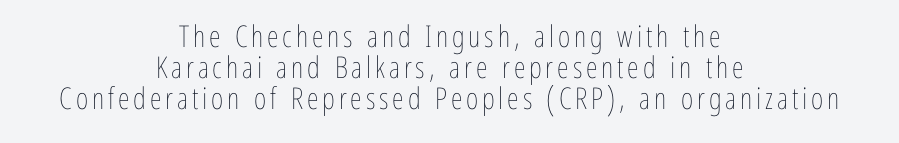
{"italic": "no", "bold": "no", "weight": "thin", "width": "condensed", "stroke_contrast": "low", "x_height": "medium", "monospaced": "no", "underline": "no", "align": "center", "line_spacing": "tight", "line_spacing_ratio": 1.04, "glyph_px": 30}
